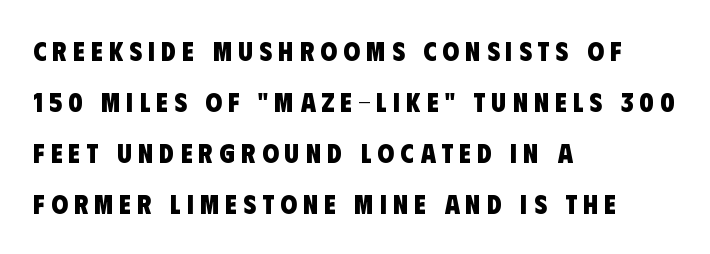
Q: Is the text bold? A: Yes.
Q: Is the text underlined? A: No.
Q: How is the paragraph aligned? A: Left-aligned.
Q: Is the spacing between letters normal or unusually wide? A: Unusually wide.
